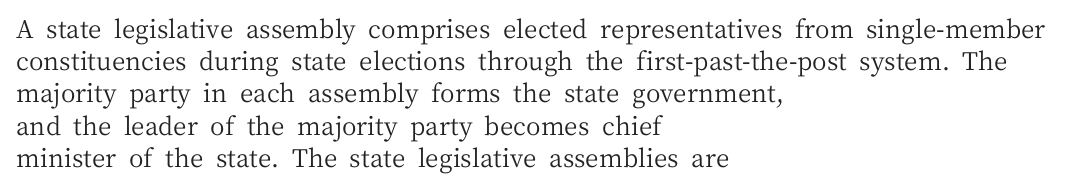
{"italic": "no", "bold": "no", "underline": "no", "align": "left", "line_spacing": "normal", "line_spacing_ratio": 1.29, "letter_spacing": "normal", "letter_spacing_em": 0.0, "glyph_px": 25}
